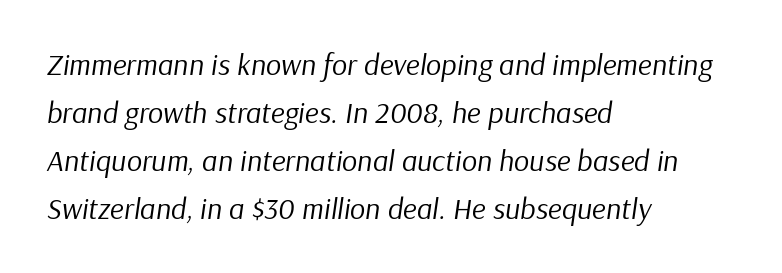
The image shows 30 px regular-weight type, italic (leaning right); set left-aligned, normal line spacing (1.6x), normal letter spacing, not underlined; low stroke contrast and a medium x-height.
